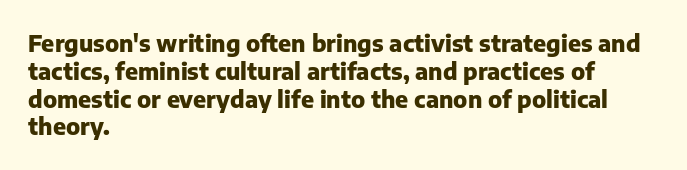
Short and long lines alike share a common starting point at left. Unlike italic type, these characters show no tilt at all. The passage shown is emphatically bold. The face used here is rendered with its standard letterfit. The space beneath each line is pristine and unruled.
